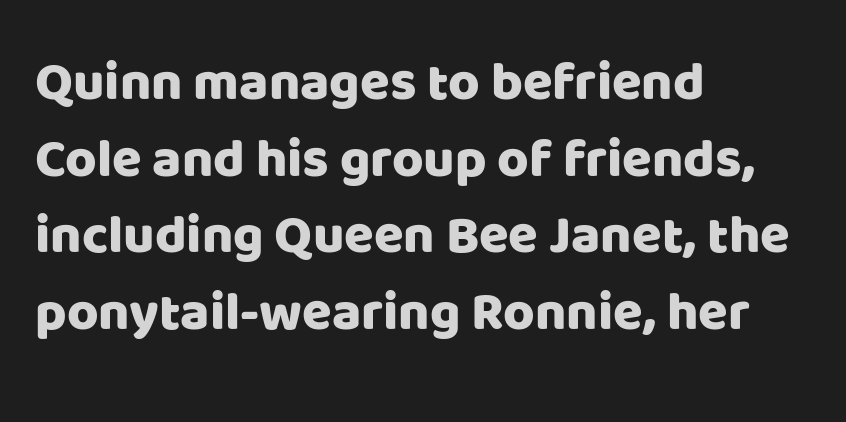
Has an underline been added? It has not. The passage shown has conventional tracking throughout. Do the characters align in a grid? No, the font is proportional. This sample uses a sans-serif face. The setting favours the left margin, as ordinary paragraphs usually do. These lines were composed using upright roman letters.
